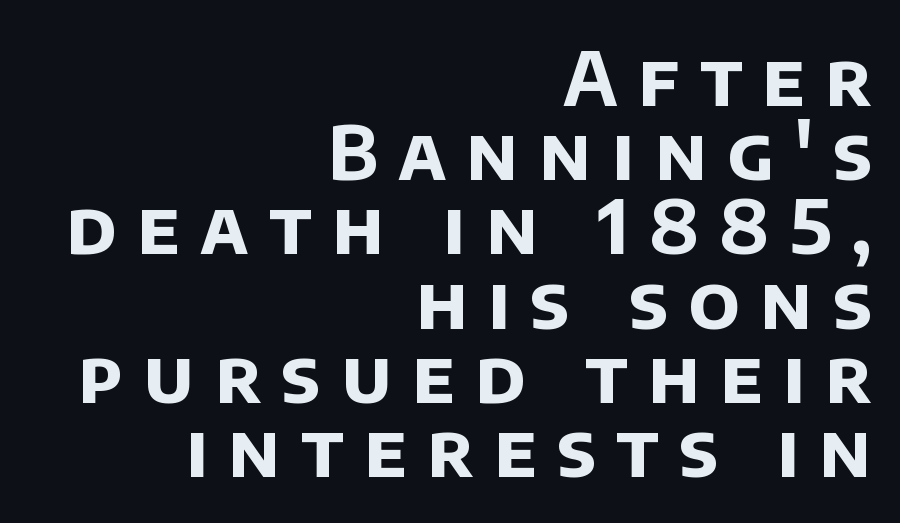
The image shows 75 px bold sans-serif type; set right-aligned, tight line spacing (0.99x), unusually wide letter spacing (+0.27 em), not underlined; low stroke contrast and a large x-height.
